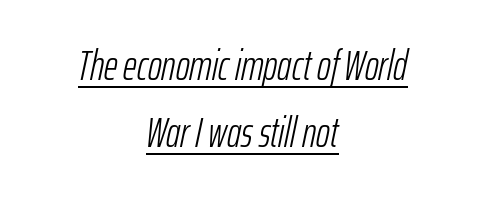
Students, note that the glyphs here touch the page at normal intervals. The passage shown is underscored from start to finish. The face used here has a pronounced slope to its letters. Is the stroke heavy? The answer is a plain regular-or-lighter.
